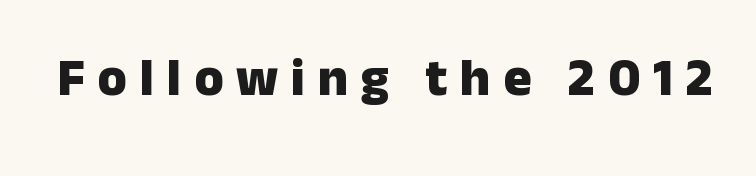
Every stem runs plumb, perpendicular to the baseline. The characters display no serif detailing; their extremities are plain. How are the letters spaced? Widely, with obvious added tracking. These lines are rendered in a variable-pitch font.
